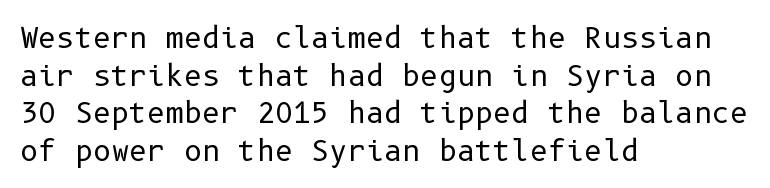
{"serif": "no", "italic": "no", "bold": "no", "weight": "regular", "width": "normal", "stroke_contrast": "low", "x_height": "medium", "underline": "no", "align": "left", "line_spacing": "normal", "line_spacing_ratio": 1.34, "letter_spacing": "normal", "letter_spacing_em": 0.0, "glyph_px": 28}
